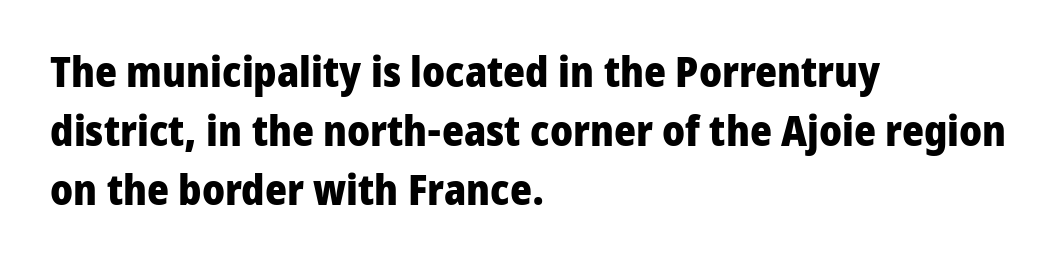
Q: Is the text bold? A: Yes.
Q: Is the text italic (slanted)? A: No, it is upright.
Q: Is the typeface a serif or a sans-serif typeface? A: Sans-serif.
Q: Is the text underlined? A: No.
Q: How is the paragraph aligned? A: Left-aligned.
Q: Is the spacing between letters normal or unusually wide? A: Normal.
Q: Is the spacing between lines tight, normal or loose? A: Normal.
Q: Width (condensed, normal, or wide)? A: Normal.
Q: Stroke contrast? A: Low.
Q: x-height? A: Medium.
Q: Monospaced? A: No.
